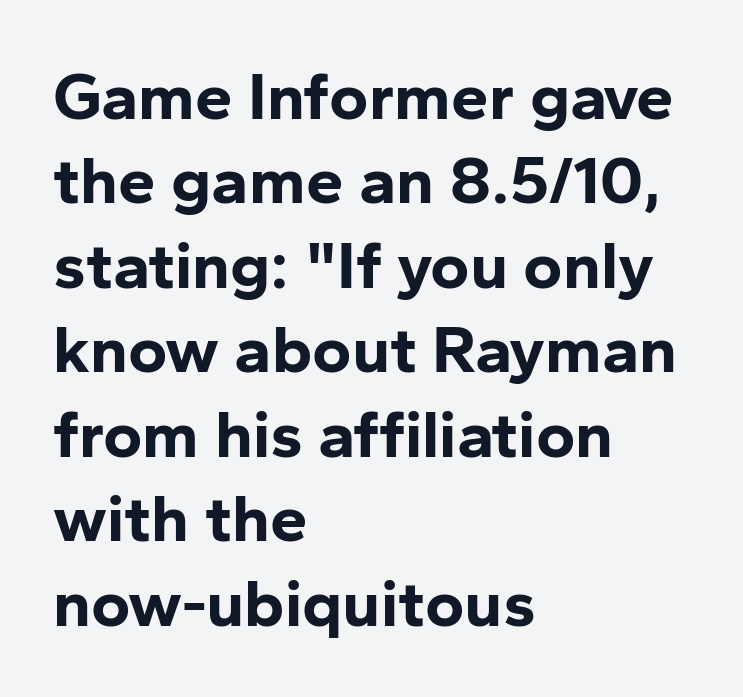
Q: Is the text bold? A: Yes.
Q: Is the text italic (slanted)? A: No, it is upright.
Q: Is the typeface a serif or a sans-serif typeface? A: Sans-serif.
Q: Is the text underlined? A: No.
Q: How is the paragraph aligned? A: Left-aligned.
Q: Is the spacing between letters normal or unusually wide? A: Normal.
Q: Is the spacing between lines tight, normal or loose? A: Normal.
Q: Width (condensed, normal, or wide)? A: Normal.
Q: Stroke contrast? A: Low.
Q: x-height? A: Medium.
Q: Monospaced? A: No.
